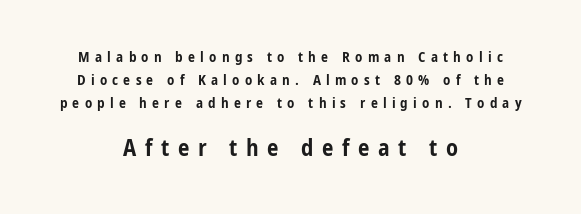
The designer gave the closing block more size than the opening block. Interline gaps are of average width in this sample. The gaps between neighbouring characters are conspicuously large. Underlining? Definitely not there. Is there any slant? The stems are plumb. The font is running at its bold setting.
